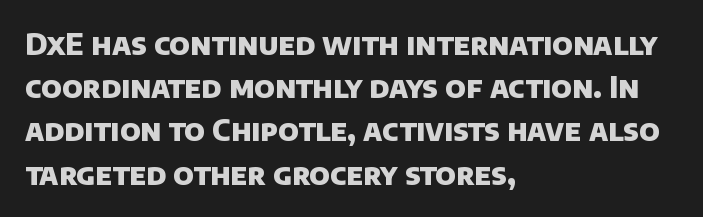
The image shows 29 px heavy sans-serif type; set left-aligned, normal line spacing (1.49x), normal letter spacing, not underlined; low stroke contrast and a large x-height.
